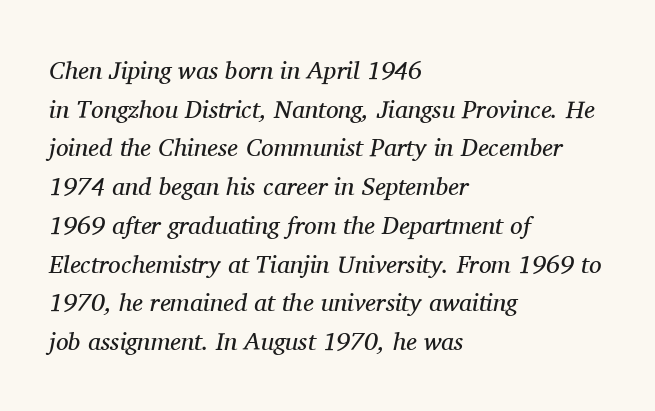
The image shows 25 px text type, italic (leaning right); set left-aligned, normal line spacing (1.55x), normal letter spacing, not underlined.
